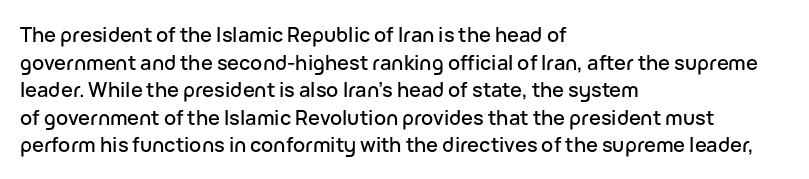
The block of text has a typical density, with ordinary space between rows. The letters stand straight up with perfectly vertical stems. Line starts are locked; line ends wander. Between one letter and the next there's only the usual sliver of space. Type without underlining.
